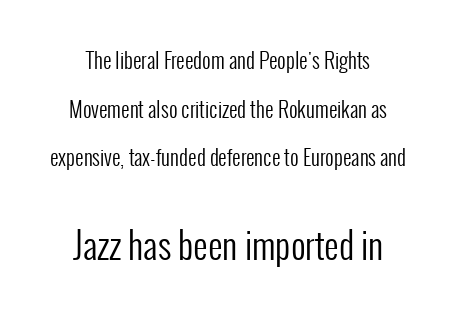
A roman cut, with each character standing at attention. In this sample the second text group is rendered at the bigger scale. Nope, no serifs anywhere on these letters. The gaps between neighbouring characters are ordinary and unremarkable.
